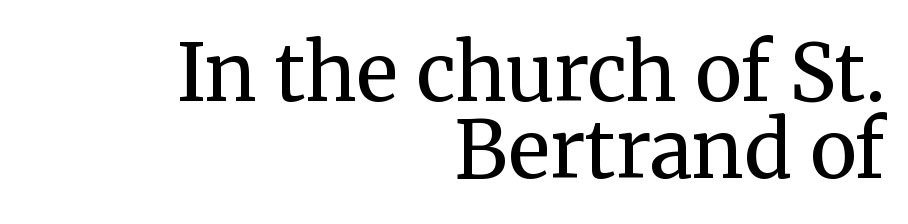
The image shows 79 px regular-weight serif type, upright; set right-aligned, tight line spacing (0.98x), normal letter spacing, not underlined; medium stroke contrast and a medium x-height.
